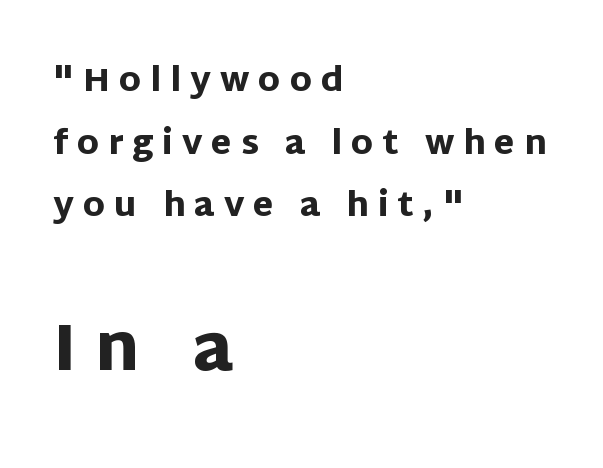
{"serif": "no", "italic": "no", "bold": "yes", "weight": "heavy", "width": "normal", "stroke_contrast": "low", "x_height": "large", "monospaced": "no", "underline": "no", "align": "left", "line_spacing": "loose", "line_spacing_ratio": 1.9, "letter_spacing": "wide", "letter_spacing_em": 0.27, "larger_block": "second", "size_ratio": 2.0, "glyph_px": 66}
